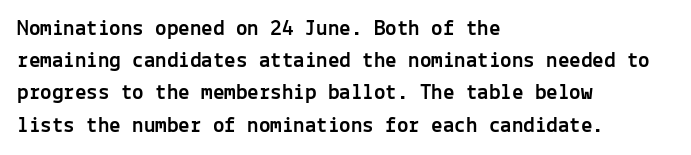
Does the leading feel generous? No, just average. The paragraph shown leans on its left margin. The string is rendered with underlining switched off. Here the glyphs are tracked normally, forming tight word shapes. The font's upright variant was chosen for this text.
